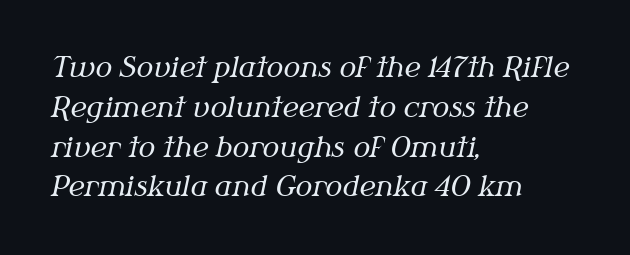
Q: Is the text bold? A: No.
Q: Is the text italic (slanted)? A: Yes, it leans right by about 12 degrees.
Q: Is the typeface a serif or a sans-serif typeface? A: Serif.
Q: Is the text underlined? A: No.
Q: How is the paragraph aligned? A: Left-aligned.
Q: Is the spacing between letters normal or unusually wide? A: Normal.
Q: Is the spacing between lines tight, normal or loose? A: Normal.
Q: Width (condensed, normal, or wide)? A: Normal.
Q: Stroke contrast? A: Medium.
Q: x-height? A: Medium.
Q: Monospaced? A: No.
